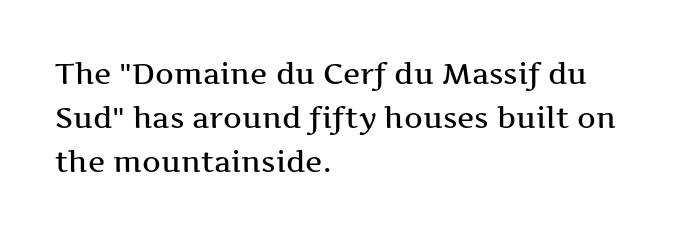
{"serif": "yes", "italic": "no", "width": "wide", "stroke_contrast": "medium", "x_height": "medium", "monospaced": "no", "underline": "no", "align": "left", "line_spacing": "normal", "line_spacing_ratio": 1.51, "letter_spacing": "normal", "letter_spacing_em": 0.0, "glyph_px": 29}
